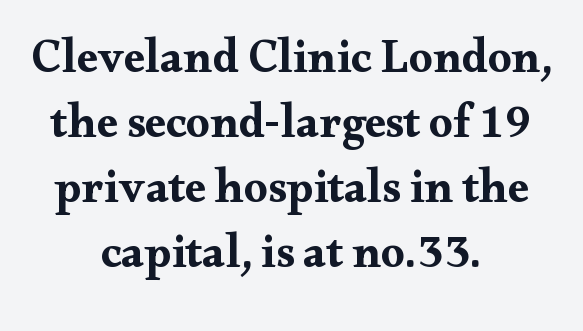
Italic: no, the glyphs are upright roman. In terms of leading, this rendering sits right in the middle. The passage shown is typed in a proportional face where columns would drift. Each word holds together tightly as a unit, with standard inter-letter gaps.
